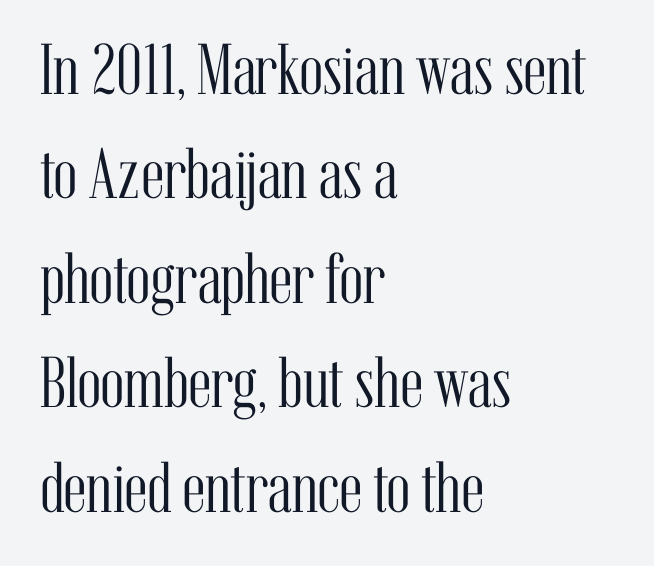
The image shows 72 px light, condensed serif type, upright; set left-aligned, normal line spacing (1.45x), normal letter spacing, not underlined; medium stroke contrast and a medium x-height.
